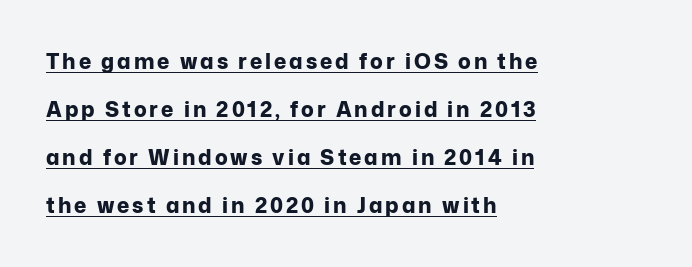
The image shows 21 px bold type, upright; set left-aligned, loose line spacing (2.29x), underlined.
